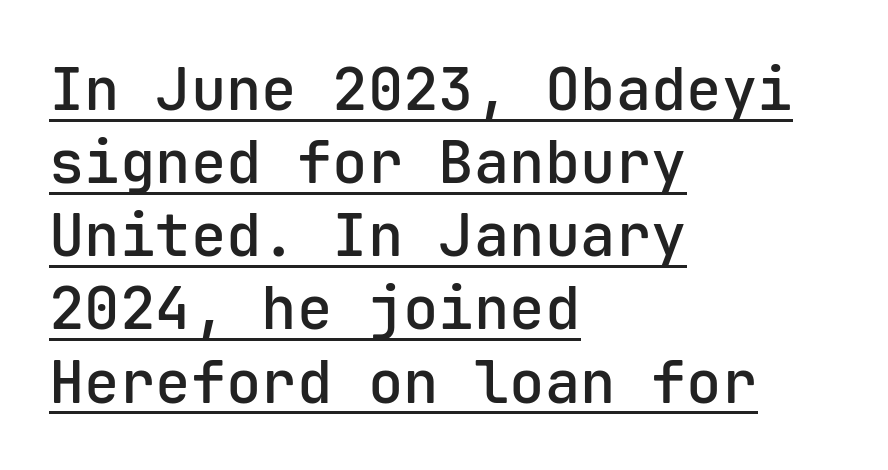
The image shows 59 px semibold sans-serif type, upright, monospaced; set left-aligned, line spacing 1.24x, normal letter spacing, underlined; low stroke contrast and a medium x-height.
